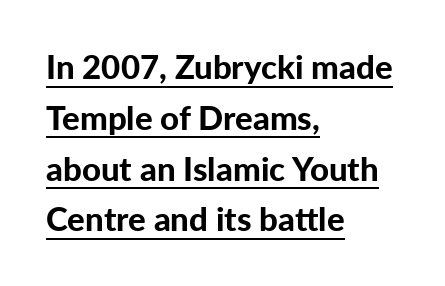
Q: Is the text bold? A: Yes.
Q: Is the text italic (slanted)? A: No, it is upright.
Q: Is the typeface a serif or a sans-serif typeface? A: Sans-serif.
Q: Is the text underlined? A: Yes.
Q: How is the paragraph aligned? A: Left-aligned.
Q: Is the spacing between letters normal or unusually wide? A: Normal.
Q: Is the spacing between lines tight, normal or loose? A: Normal.
Q: Width (condensed, normal, or wide)? A: Normal.
Q: Stroke contrast? A: Low.
Q: x-height? A: Medium.
Q: Monospaced? A: No.
